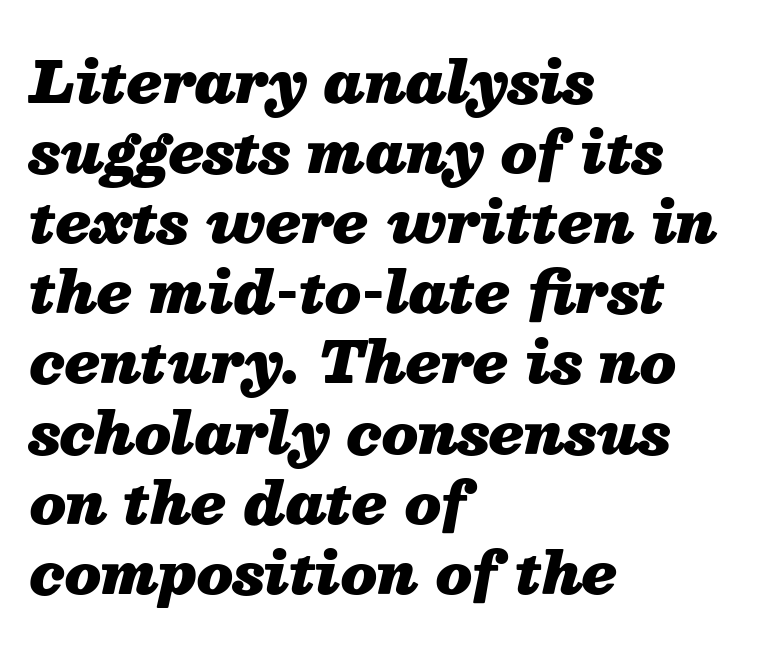
It's the slanting kind of type. Letters rest on an invisible, unmarked baseline. All the whitespace from short lines collects on the right. There is no visible air inserted between adjacent glyphs. Heft: maximum for text — a bold. Do the characters align in a grid? No, the font is proportional.
